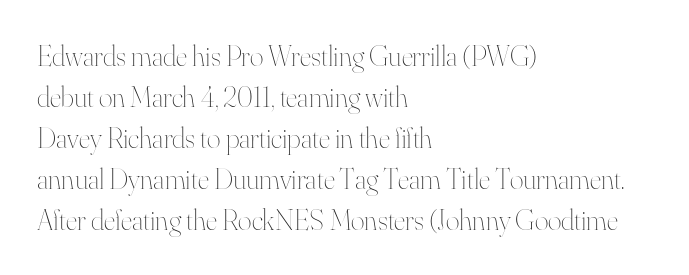
If you measured baseline to baseline, you'd find a middling distance. Horizontally, the lines are justified to the leading edge only. Students, note that the glyphs here touch the page at normal intervals. Posture: vertical. This sample has the flowing, uneven cadence of proportional lettering. Rule under the text: the space is simply empty.
